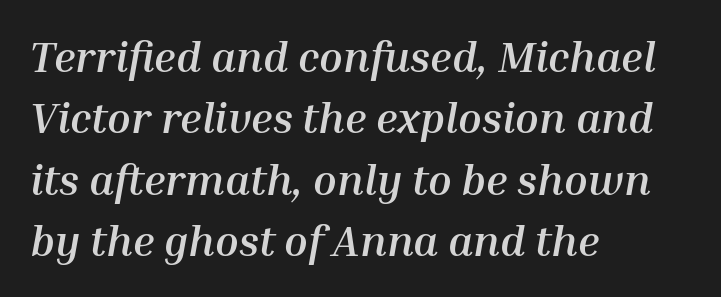
Q: Is the text bold? A: Yes.
Q: Is the text italic (slanted)? A: Yes, it leans right by about 10 degrees.
Q: Is the text underlined? A: No.
Q: How is the paragraph aligned? A: Left-aligned.
Q: Is the spacing between letters normal or unusually wide? A: Normal.
Q: Is the spacing between lines tight, normal or loose? A: Normal.
Q: Width (condensed, normal, or wide)? A: Normal.
Q: Stroke contrast? A: Medium.
Q: x-height? A: Medium.
Q: Monospaced? A: No.
